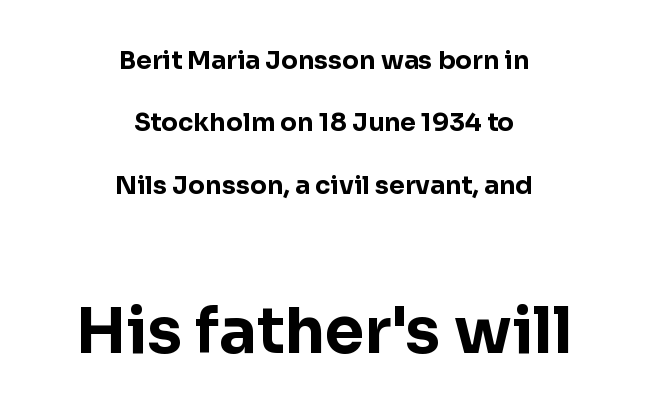
{"serif": "no", "italic": "no", "bold": "yes", "weight": "bold", "width": "normal", "stroke_contrast": "low", "x_height": "medium", "monospaced": "no", "underline": "no", "align": "center", "line_spacing": "loose", "line_spacing_ratio": 2.5, "letter_spacing": "normal", "letter_spacing_em": 0.0, "larger_block": "second", "size_ratio": 2.52, "glyph_px": 63}
